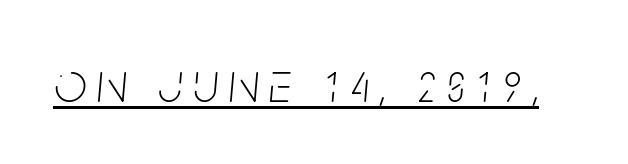
Each line of the rendering has a horizontal stroke beneath the glyphs. No heavy texture on the line: the type isn't bold. Yep, that's italic — everything's leaning. Here the designer chose a conventional face with non-uniform glyph widths.
